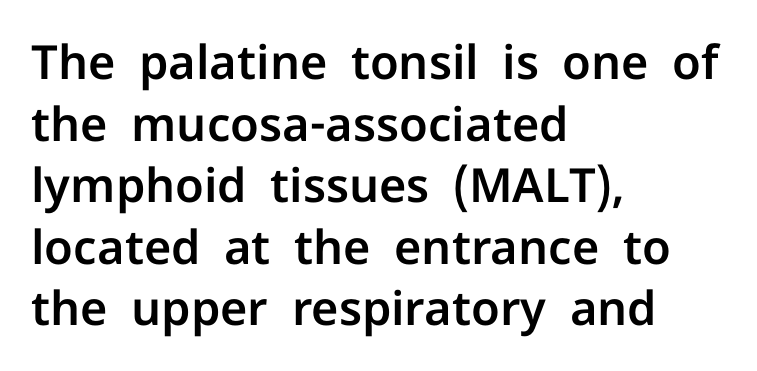
Q: Is the text italic (slanted)? A: No, it is upright.
Q: Is the typeface a serif or a sans-serif typeface? A: Sans-serif.
Q: Is the text underlined? A: No.
Q: How is the paragraph aligned? A: Left-aligned.
Q: Is the spacing between letters normal or unusually wide? A: Normal.
Q: Is the spacing between lines tight, normal or loose? A: Normal.
Q: Width (condensed, normal, or wide)? A: Normal.
Q: Stroke contrast? A: Low.
Q: x-height? A: Medium.
Q: Monospaced? A: No.
